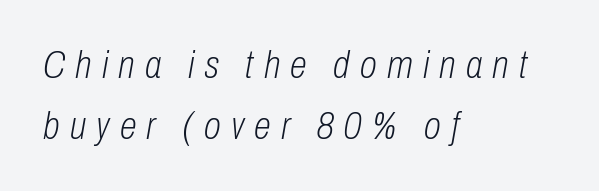
Q: Is the text bold? A: No.
Q: Is the text italic (slanted)? A: Yes, it leans right by about 10 degrees.
Q: Is the text underlined? A: No.
Q: How is the paragraph aligned? A: Left-aligned.
Q: Is the spacing between letters normal or unusually wide? A: Unusually wide.
Q: Is the spacing between lines tight, normal or loose? A: Normal.
Q: Width (condensed, normal, or wide)? A: Condensed.
Q: Stroke contrast? A: Low.
Q: x-height? A: Medium.
Q: Monospaced? A: No.
